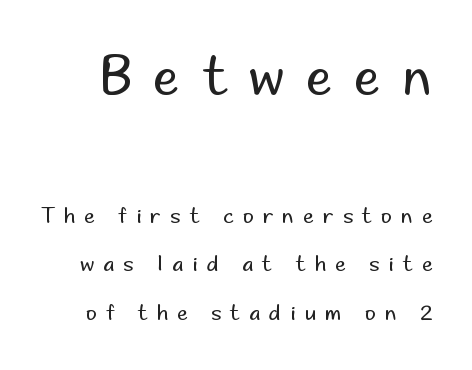
Q: Is the text bold? A: No.
Q: Is the text italic (slanted)? A: No, it is upright.
Q: Is the typeface a serif or a sans-serif typeface? A: Sans-serif.
Q: Is the text underlined? A: No.
Q: Is the spacing between letters normal or unusually wide? A: Unusually wide.
Q: Is the spacing between lines tight, normal or loose? A: Loose.
Q: Which block of text is set in a larger size, the first (top) or the second (bottom)? A: The first (top) one.
Q: Width (condensed, normal, or wide)? A: Normal.
Q: Stroke contrast? A: Low.
Q: x-height? A: Small.
Q: Monospaced? A: No.
